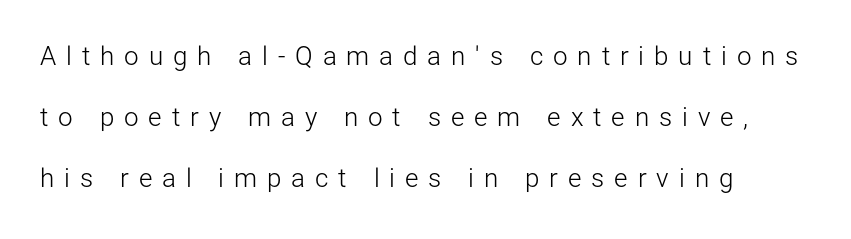
The image shows 26 px text type, upright; set left-aligned, loose line spacing (2.34x), unusually wide letter spacing (+0.38 em), not underlined.
